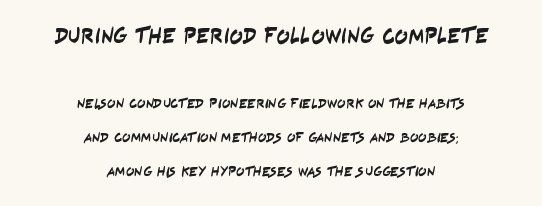
Nothing unusual about the tracking: characters are spaced as the font intends. Compared with typical paragraphs, the rows here are farther apart. Type without underlining. Between these two stacked blocks, the higher one wins on size.
